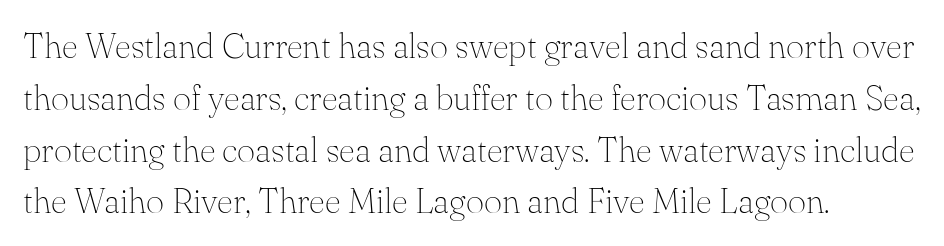
The image shows 35 px thin serif type, upright; set left-aligned, normal line spacing (1.48x), normal letter spacing, not underlined; medium stroke contrast and a small x-height.
